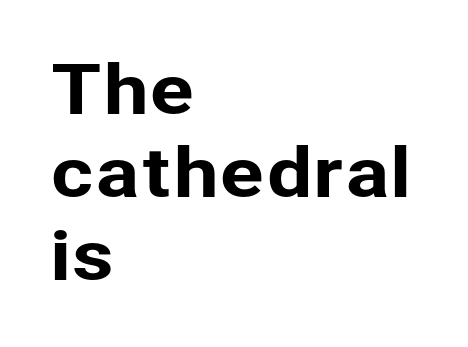
The image shows 67 px sans-serif type, upright; set left-aligned, line spacing 1.24x, normal letter spacing, not underlined; low stroke contrast and a medium x-height.
